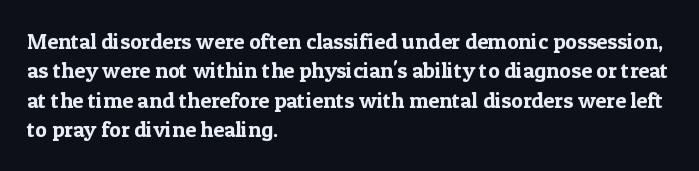
The image shows 22 px text type, upright; set left-aligned, normal line spacing (1.34x), normal letter spacing, not underlined.
